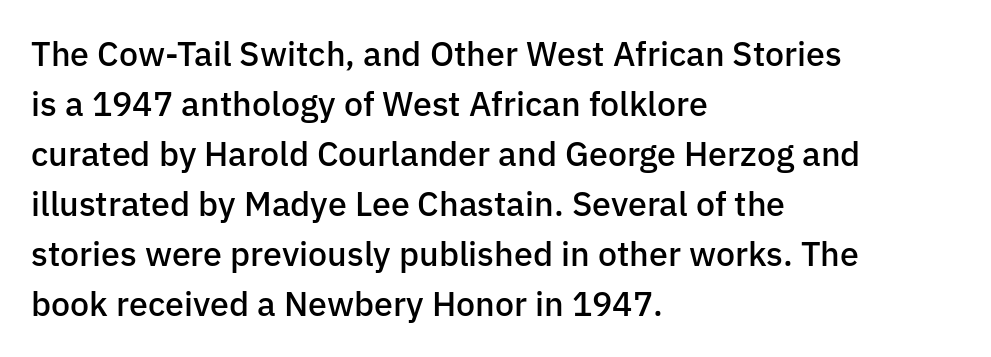
{"serif": "no", "italic": "no", "bold": "semi", "weight": "semibold", "width": "normal", "stroke_contrast": "low", "x_height": "medium", "monospaced": "no", "underline": "no", "align": "left", "line_spacing": "normal", "line_spacing_ratio": 1.47, "letter_spacing": "normal", "letter_spacing_em": 0.0, "glyph_px": 34}
